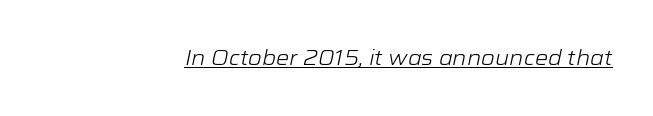
Q: Is the text bold? A: No.
Q: Is the text italic (slanted)? A: Yes, it leans right by about 12 degrees.
Q: Is the text underlined? A: Yes.
Q: How is the paragraph aligned? A: Right-aligned.
Q: Is the spacing between letters normal or unusually wide? A: Normal.
